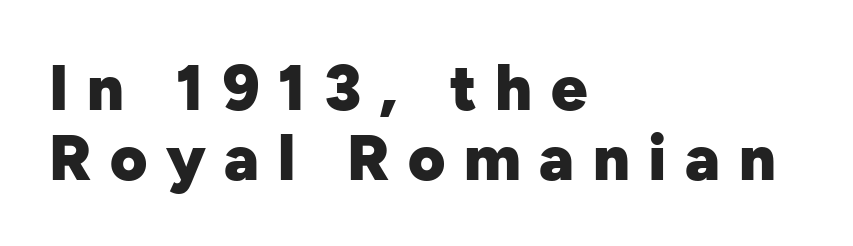
The image shows 64 px heavy sans-serif type, upright; set left-aligned, tight line spacing (1.1x), unusually wide letter spacing (+0.29 em), not underlined; low stroke contrast and a medium x-height.
